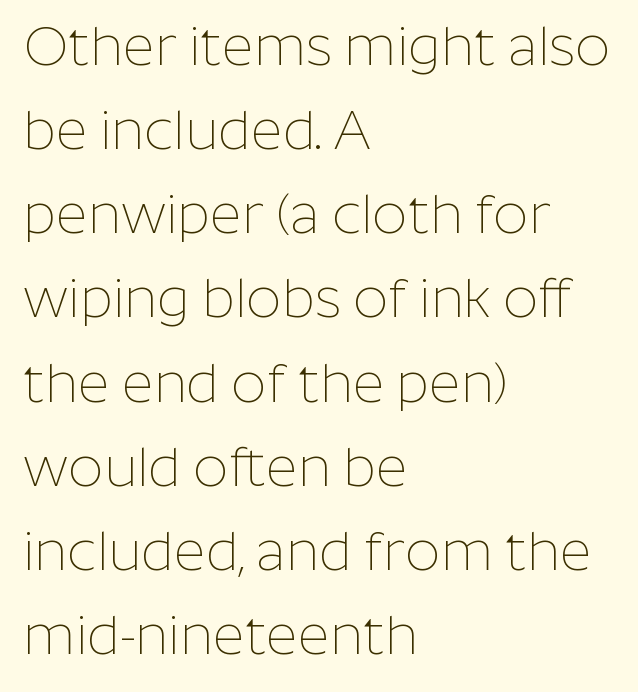
The image shows 55 px thin sans-serif type, upright; set left-aligned, normal line spacing (1.53x), normal letter spacing, not underlined; low stroke contrast and a medium x-height.
